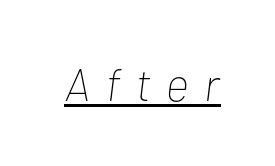
{"italic": "yes", "lean": "right", "slant_degrees": 7, "bold": "no", "weight": "thin", "width": "condensed", "stroke_contrast": "low", "x_height": "medium", "monospaced": "no", "underline": "yes", "letter_spacing": "wide", "letter_spacing_em": 0.36, "glyph_px": 46}
